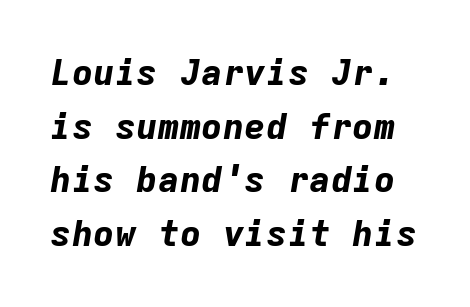
This sample uses plain, unmodified letter spacing. The leading is moderate, giving the passage an even texture. The face used here has the dense, thick strokes of a bold. The face used here is monospaced, like something from a code editor. Italic: yes, the glyphs are oblique.
